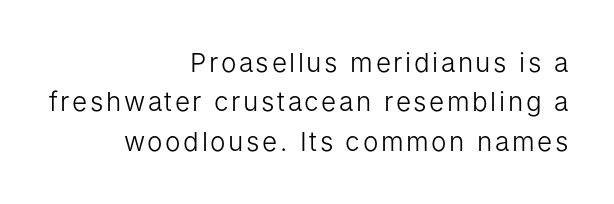
The image shows 26 px text type, upright; set right-aligned, normal line spacing (1.51x), not underlined.
